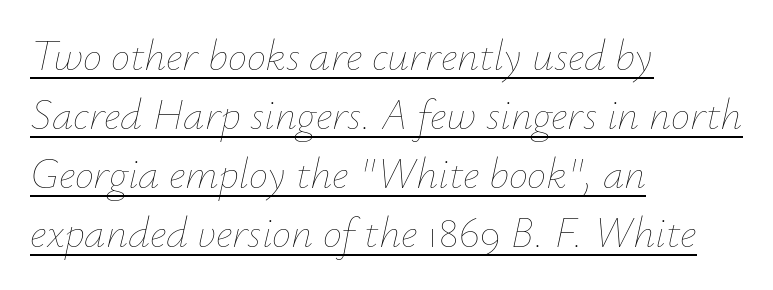
Q: Is the text bold? A: No.
Q: Is the text italic (slanted)? A: Yes, it leans right by about 12 degrees.
Q: Is the text underlined? A: Yes.
Q: How is the paragraph aligned? A: Left-aligned.
Q: Is the spacing between letters normal or unusually wide? A: Normal.
Q: Is the spacing between lines tight, normal or loose? A: Normal.
Q: Width (condensed, normal, or wide)? A: Normal.
Q: Stroke contrast? A: Low.
Q: x-height? A: Small.
Q: Monospaced? A: No.
